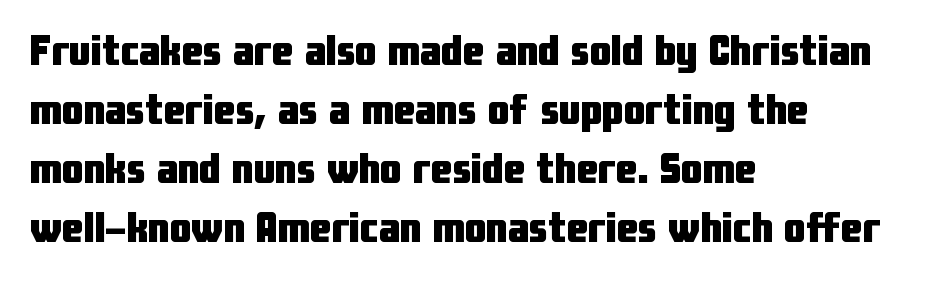
Where is the straight margin? On the left. What kind of face is this? One without serifs — a sans. Leading: standard. Do the letters lean? They stand straight. The letterforms sit shoulder to shoulder at normal distance.
